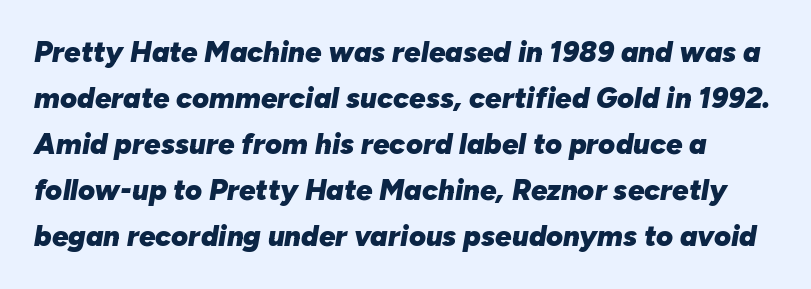
Q: Is the text bold? A: Yes.
Q: Is the text italic (slanted)? A: Yes, it leans right by about 10 degrees.
Q: Is the text underlined? A: No.
Q: Is the spacing between letters normal or unusually wide? A: Normal.
Q: Is the spacing between lines tight, normal or loose? A: Normal.
Q: Width (condensed, normal, or wide)? A: Normal.
Q: Stroke contrast? A: Low.
Q: x-height? A: Medium.
Q: Monospaced? A: No.
